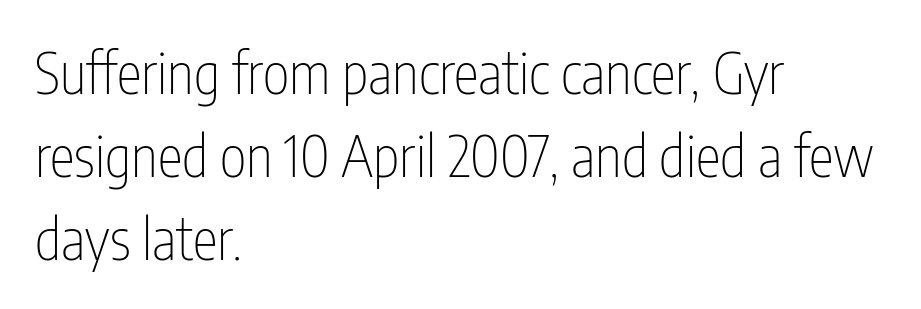
Q: Is the text bold? A: No.
Q: Is the text italic (slanted)? A: No, it is upright.
Q: Is the typeface a serif or a sans-serif typeface? A: Sans-serif.
Q: Is the text underlined? A: No.
Q: How is the paragraph aligned? A: Left-aligned.
Q: Is the spacing between letters normal or unusually wide? A: Normal.
Q: Is the spacing between lines tight, normal or loose? A: Normal.
Q: Width (condensed, normal, or wide)? A: Condensed.
Q: Stroke contrast? A: Low.
Q: x-height? A: Medium.
Q: Monospaced? A: No.
